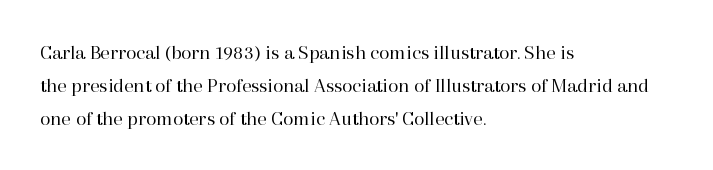
{"italic": "no", "bold": "no", "underline": "no", "align": "left", "line_spacing": "normal", "line_spacing_ratio": 1.57, "letter_spacing": "normal", "letter_spacing_em": 0.0, "glyph_px": 21}
